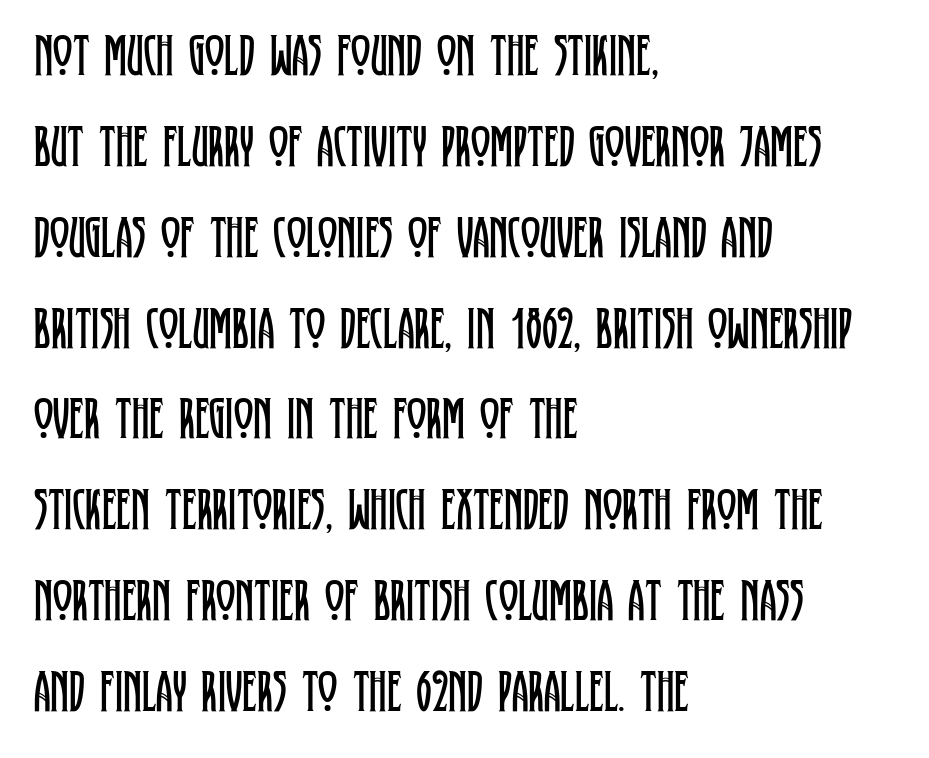
One-word summary of the alignment: left. Underlining? Definitely not there. Character widths vary here, with narrow letters taking less room than wide ones. The typeface chosen for these lines features serifs. Summary of vertical rhythm: regular, with standard interline spacing. Look at the tracking — it's just the regular setting, nothing added.
